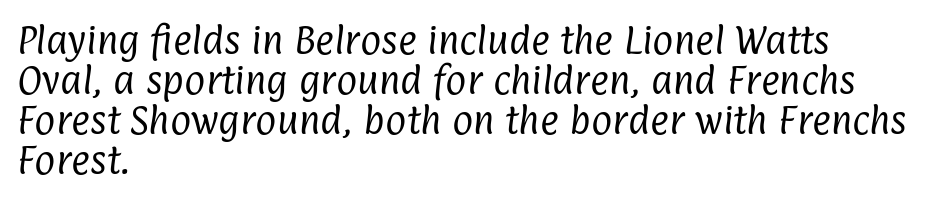
The image shows 32 px regular-weight, condensed sans-serif type; set left-aligned, normal line spacing (1.25x), normal letter spacing, not underlined; low stroke contrast and a medium x-height.
